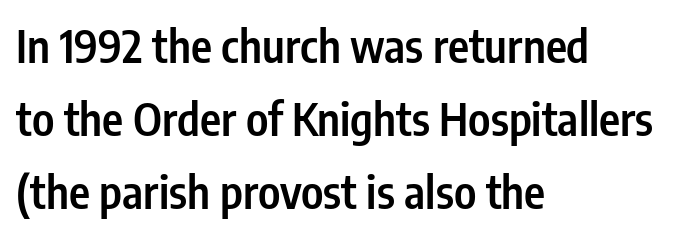
The face used here is rendered with its standard letterfit. Does the type have serifs? No, each stem ends abruptly. Underline: absent. Typographic density is moderately raised because the face is semibold. The rows are spaced the way most documents space them.
